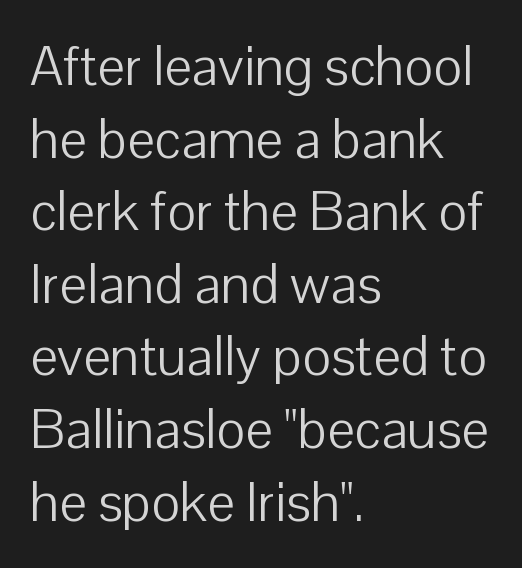
{"serif": "no", "italic": "no", "bold": "no", "weight": "light", "width": "normal", "stroke_contrast": "low", "x_height": "medium", "monospaced": "no", "underline": "no", "align": "left", "line_spacing": "normal", "line_spacing_ratio": 1.32, "letter_spacing": "normal", "letter_spacing_em": 0.0, "glyph_px": 55}
